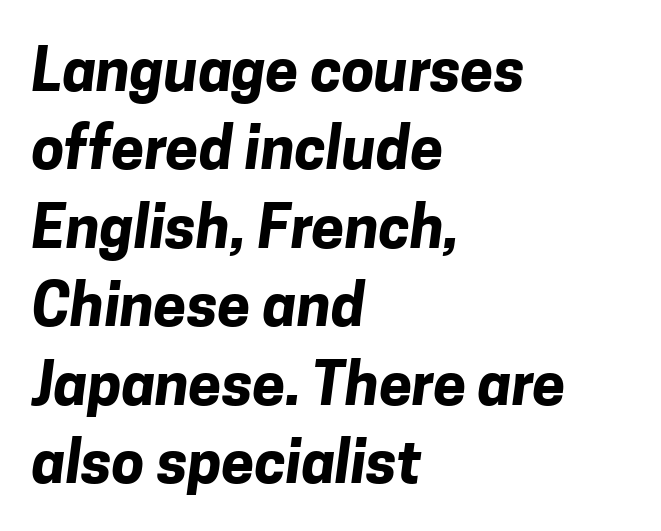
The image shows 59 px bold sans-serif type; set left-aligned, normal line spacing (1.33x), normal letter spacing, not underlined; low stroke contrast and a medium x-height.
